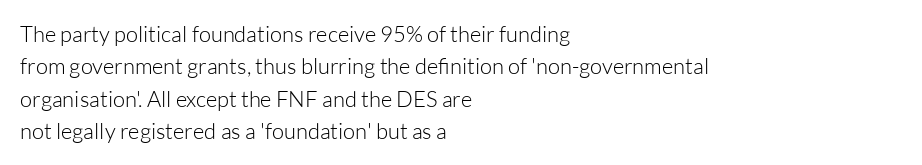
{"italic": "no", "bold": "no", "underline": "no", "align": "left", "line_spacing": "normal", "line_spacing_ratio": 1.47, "letter_spacing": "normal", "letter_spacing_em": 0.0, "glyph_px": 22}
